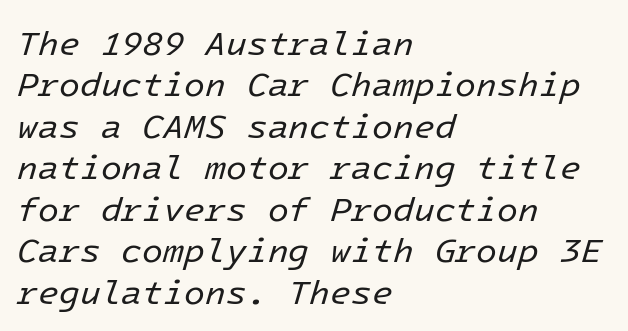
{"italic": "yes", "lean": "right", "slant_degrees": 16, "bold": "no", "weight": "regular", "width": "normal", "stroke_contrast": "low", "x_height": "medium", "underline": "no", "align": "left", "line_spacing_ratio": 1.22, "letter_spacing": "normal", "letter_spacing_em": 0.0, "glyph_px": 34}
